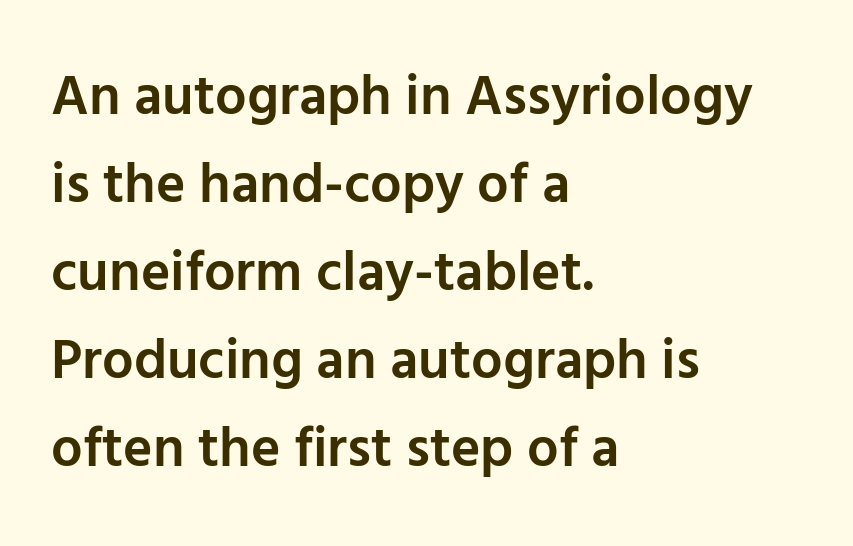
The image shows 56 px semibold sans-serif type, upright; set left-aligned, normal line spacing (1.57x), normal letter spacing, not underlined; low stroke contrast and a medium x-height.
